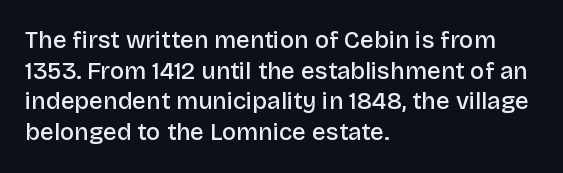
Each word holds together tightly as a unit, with standard inter-letter gaps. Check the space under the baseline: it is left empty. The paragraph has a hard left edge and a soft right edge. Posture: straight, roman, zero tilt. The vertical gap from one line to the next is medium. Notice the strokes are somewhat thickened but not fully heavy: this is a semibold.
